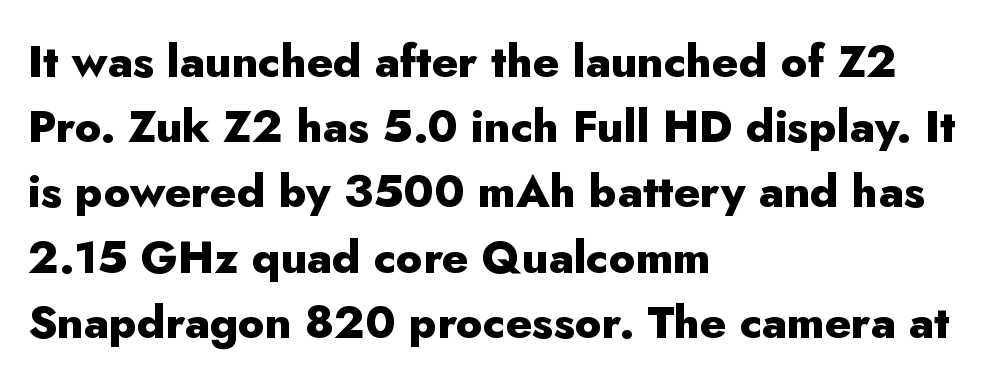
The image shows 45 px heavy sans-serif type, upright; set left-aligned, normal line spacing (1.45x), normal letter spacing, not underlined; low stroke contrast and a small x-height.
